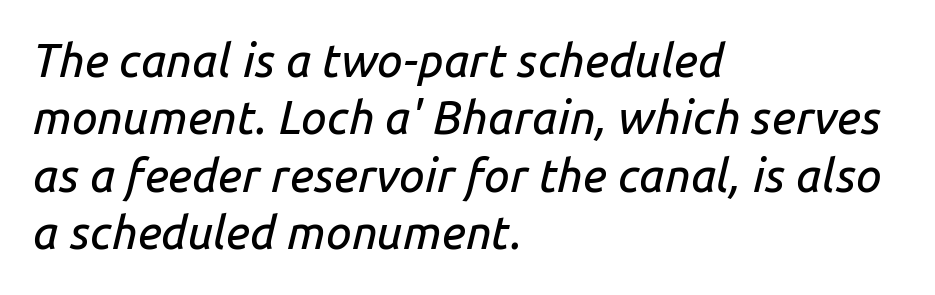
{"italic": "yes", "lean": "right", "slant_degrees": 14, "width": "normal", "stroke_contrast": "low", "x_height": "medium", "monospaced": "no", "underline": "no", "align": "left", "line_spacing": "normal", "line_spacing_ratio": 1.25, "letter_spacing": "normal", "letter_spacing_em": 0.0, "glyph_px": 46}
